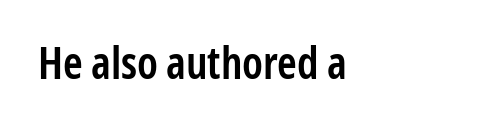
Q: Is the text bold? A: Semi-bold.
Q: Is the text italic (slanted)? A: No, it is upright.
Q: Is the typeface a serif or a sans-serif typeface? A: Sans-serif.
Q: Is the text underlined? A: No.
Q: Is the spacing between letters normal or unusually wide? A: Normal.
Q: Width (condensed, normal, or wide)? A: Condensed.
Q: Stroke contrast? A: Low.
Q: x-height? A: Medium.
Q: Monospaced? A: No.
